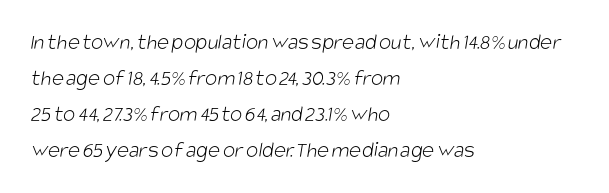
The image shows 23 px text type; set left-aligned, normal line spacing (1.57x), normal letter spacing, not underlined.
